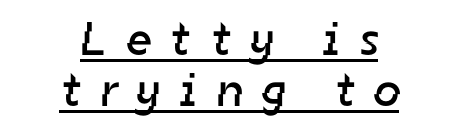
Check where the strokes stop: nothing finishes them off — pure sans. Weight class: somewhere from thin through regular. A typesetter would call this proportional, since set widths differ per character. One-word summary of the alignment: center. Whoever set this chose condensed vertical rhythm over breathing room.
